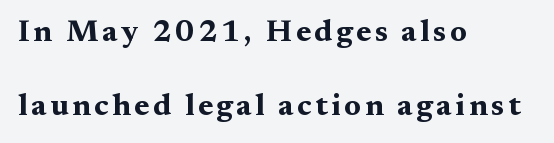
{"serif": "yes", "italic": "no", "bold": "yes", "weight": "bold", "width": "wide", "stroke_contrast": "medium", "x_height": "medium", "monospaced": "no", "underline": "no", "align": "left", "line_spacing": "loose", "line_spacing_ratio": 2.4, "glyph_px": 31}
